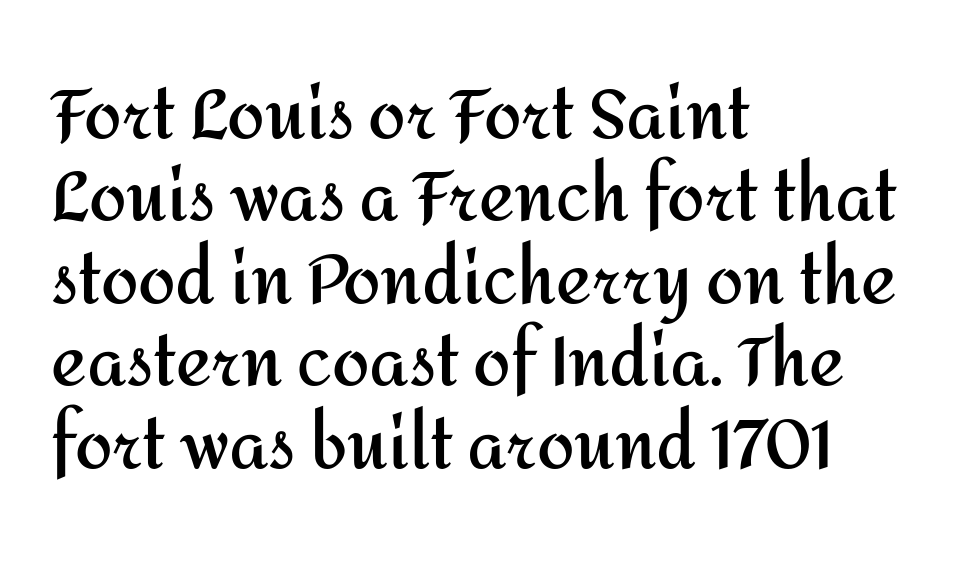
Character widths vary here, with narrow letters taking less room than wide ones. The compositor pushed each line to the left boundary. Spacing between characters is what you'd get straight out of the box. Just letters on the line, the space beneath them empty. Stroke thickness is high; the sample reads as a true bold. Is this a sans? Yes — the strokes have no serifs.
